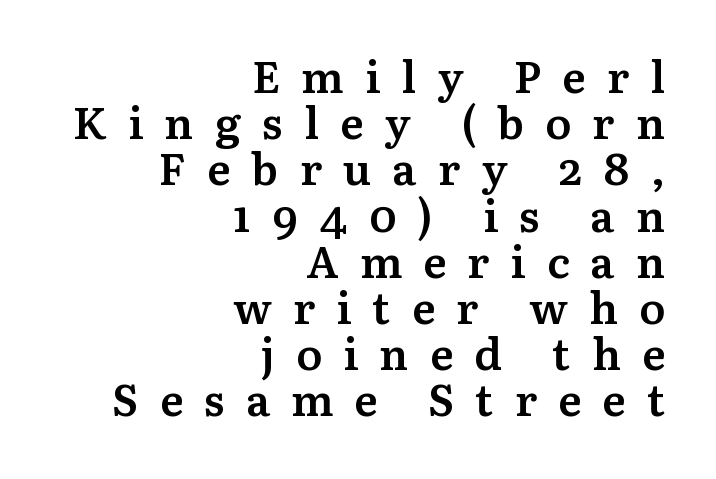
{"serif": "yes", "italic": "no", "bold": "semi", "weight": "semibold", "width": "normal", "stroke_contrast": "medium", "x_height": "medium", "monospaced": "no", "underline": "no", "align": "right", "line_spacing": "tight", "line_spacing_ratio": 1.05, "letter_spacing": "wide", "letter_spacing_em": 0.48, "glyph_px": 44}
